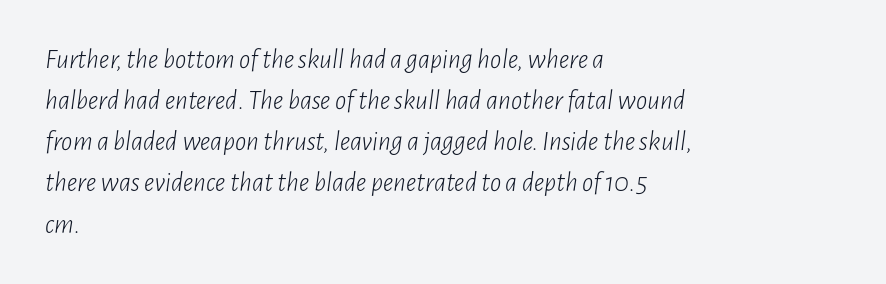
Q: Is the text bold? A: No.
Q: Is the text italic (slanted)? A: Yes, it leans right by about 7 degrees.
Q: Is the text underlined? A: No.
Q: How is the paragraph aligned? A: Left-aligned.
Q: Is the spacing between letters normal or unusually wide? A: Normal.
Q: Is the spacing between lines tight, normal or loose? A: Normal.
Q: Width (condensed, normal, or wide)? A: Condensed.
Q: Stroke contrast? A: Low.
Q: x-height? A: Medium.
Q: Monospaced? A: No.
